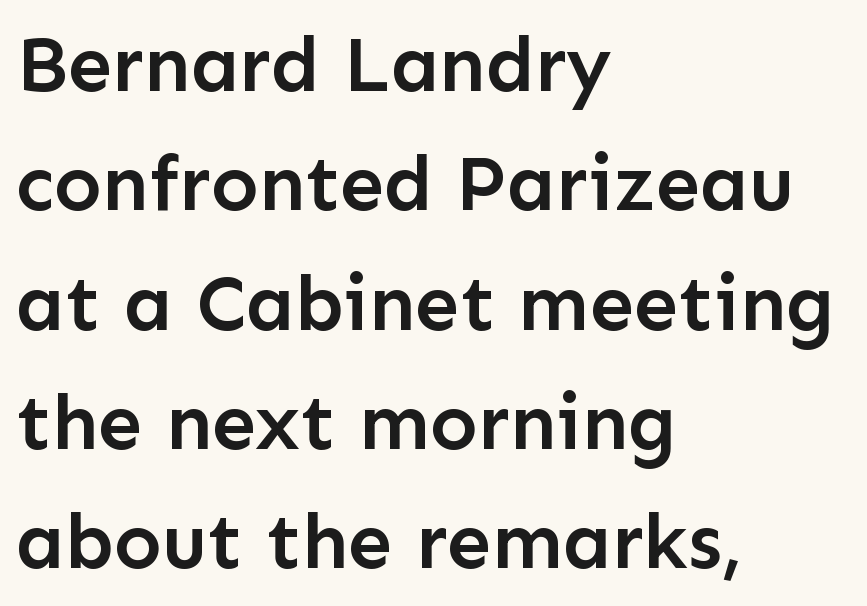
Regarding leading, the lines here are spaced in the standard way. The lettering holds an erect, upright posture throughout. No extra tracking has been applied to these lines. Every letter is mildly thick-stroked: semibold rather than bold. Where is the straight margin? On the left.
